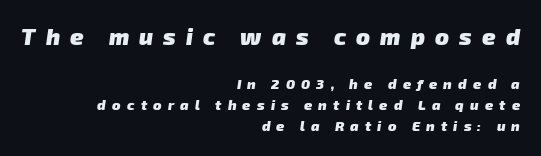
Q: Is the text bold? A: Yes.
Q: Is the text underlined? A: No.
Q: How is the paragraph aligned? A: Right-aligned.
Q: Is the spacing between letters normal or unusually wide? A: Unusually wide.
Q: Is the spacing between lines tight, normal or loose? A: Normal.
Q: Which block of text is set in a larger size, the first (top) or the second (bottom)? A: The first (top) one.
